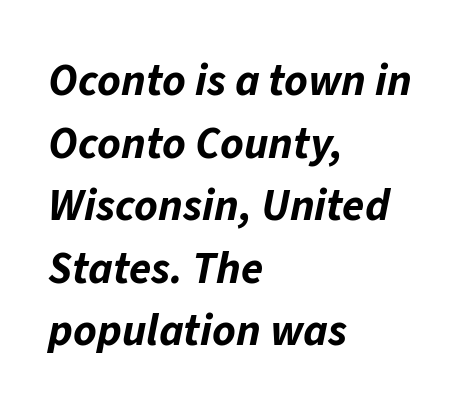
{"italic": "yes", "lean": "right", "slant_degrees": 11, "bold": "yes", "weight": "bold", "width": "normal", "stroke_contrast": "low", "x_height": "medium", "monospaced": "no", "underline": "no", "align": "left", "line_spacing": "normal", "line_spacing_ratio": 1.39, "letter_spacing": "normal", "letter_spacing_em": 0.0, "glyph_px": 45}
